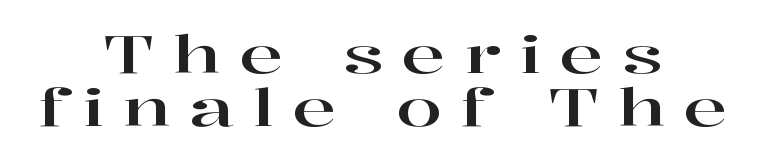
Q: Is the text italic (slanted)? A: No, it is upright.
Q: Is the typeface a serif or a sans-serif typeface? A: Serif.
Q: Is the text underlined? A: No.
Q: How is the paragraph aligned? A: Centered.
Q: Is the spacing between letters normal or unusually wide? A: Unusually wide.
Q: Is the spacing between lines tight, normal or loose? A: Tight.
Q: Width (condensed, normal, or wide)? A: Wide.
Q: Stroke contrast? A: High.
Q: x-height? A: Medium.
Q: Monospaced? A: No.
